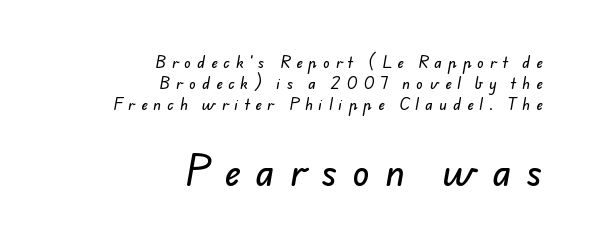
Q: Is the typeface a serif or a sans-serif typeface? A: Sans-serif.
Q: Is the text underlined? A: No.
Q: How is the paragraph aligned? A: Right-aligned.
Q: Is the spacing between letters normal or unusually wide? A: Unusually wide.
Q: Is the spacing between lines tight, normal or loose? A: Normal.
Q: Which block of text is set in a larger size, the first (top) or the second (bottom)? A: The second (bottom) one.
Q: Width (condensed, normal, or wide)? A: Normal.
Q: Stroke contrast? A: Low.
Q: x-height? A: Small.
Q: Monospaced? A: No.
